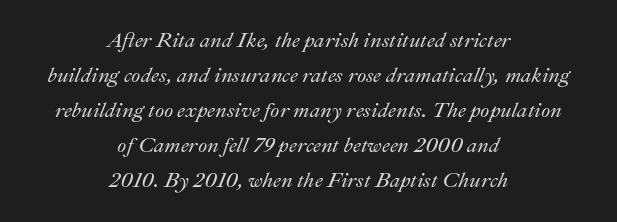
{"italic": "yes", "lean": "right", "slant_degrees": 22, "underline": "no", "align": "center", "line_spacing": "normal", "line_spacing_ratio": 1.67, "letter_spacing": "normal", "letter_spacing_em": 0.0, "glyph_px": 21}
